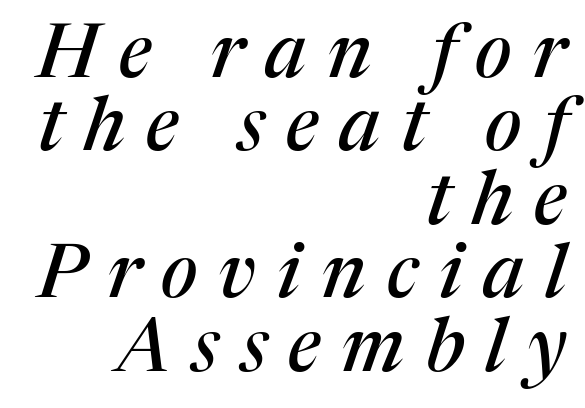
{"serif": "yes", "italic": "yes", "lean": "right", "slant_degrees": 17, "width": "normal", "stroke_contrast": "medium", "x_height": "medium", "monospaced": "no", "underline": "no", "align": "right", "line_spacing": "tight", "line_spacing_ratio": 0.98, "letter_spacing": "wide", "letter_spacing_em": 0.28, "glyph_px": 75}
